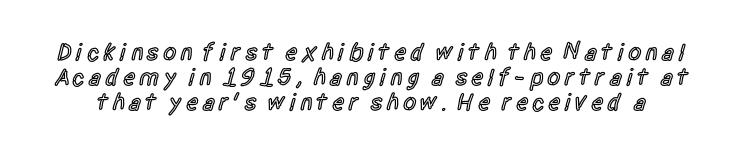
Q: Is the text bold? A: Semi-bold.
Q: Is the text italic (slanted)? A: Yes.
Q: Is the text underlined? A: No.
Q: Is the spacing between lines tight, normal or loose? A: Tight.
